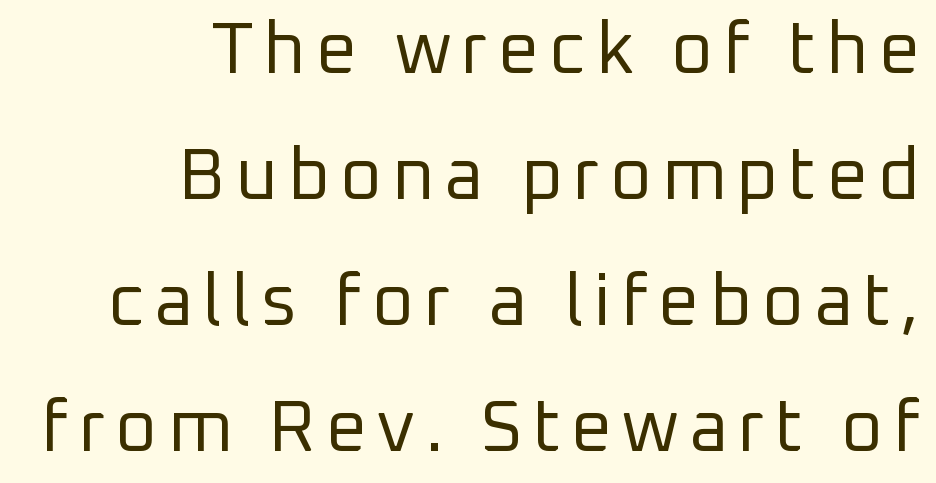
The image shows 72 px regular-weight sans-serif type, upright; set right-aligned, line spacing 1.75x, not underlined; low stroke contrast and a medium x-height.
